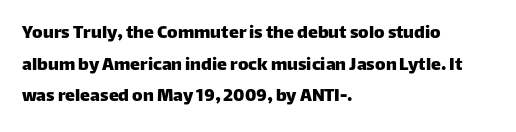
The baseline area is clear. The letterforms sit shoulder to shoulder at normal distance. Each line starts at the same left margin while the right side varies. You can tell it's not italic because the verticals are truly vertical.
